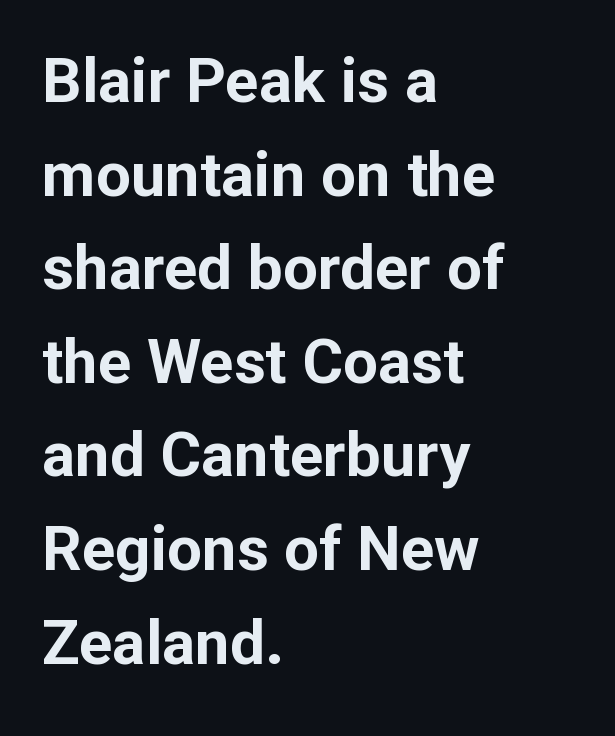
The image shows 62 px bold sans-serif type, upright; set left-aligned, normal line spacing (1.51x), normal letter spacing, not underlined; low stroke contrast and a medium x-height.
